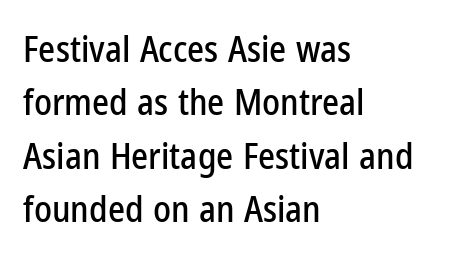
The image shows 36 px condensed sans-serif type, upright; set left-aligned, normal line spacing (1.48x), normal letter spacing, not underlined; low stroke contrast and a medium x-height.
